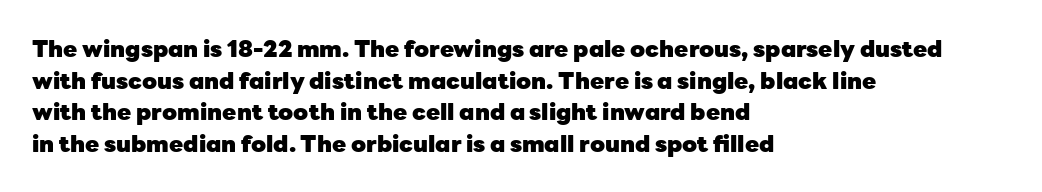
The lines are quadded left. Regular leading. Nothing unusual about the tracking: characters are spaced as the font intends. The font is running at its bold setting. Tall strokes in this sample are plumb rather than angled.
